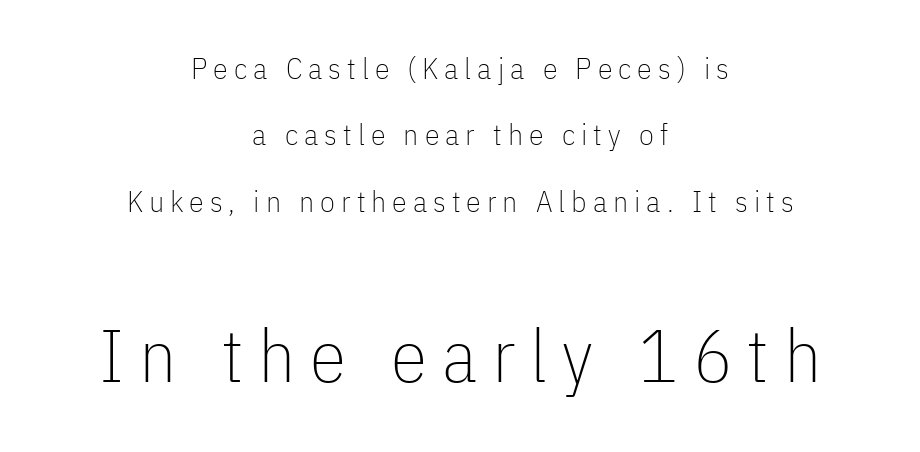
Q: Is the text bold? A: No.
Q: Is the text italic (slanted)? A: No, it is upright.
Q: Is the typeface a serif or a sans-serif typeface? A: Sans-serif.
Q: Is the text underlined? A: No.
Q: How is the paragraph aligned? A: Centered.
Q: Is the spacing between letters normal or unusually wide? A: Unusually wide.
Q: Is the spacing between lines tight, normal or loose? A: Loose.
Q: Which block of text is set in a larger size, the first (top) or the second (bottom)? A: The second (bottom) one.
Q: Width (condensed, normal, or wide)? A: Condensed.
Q: Stroke contrast? A: Low.
Q: x-height? A: Medium.
Q: Monospaced? A: No.
